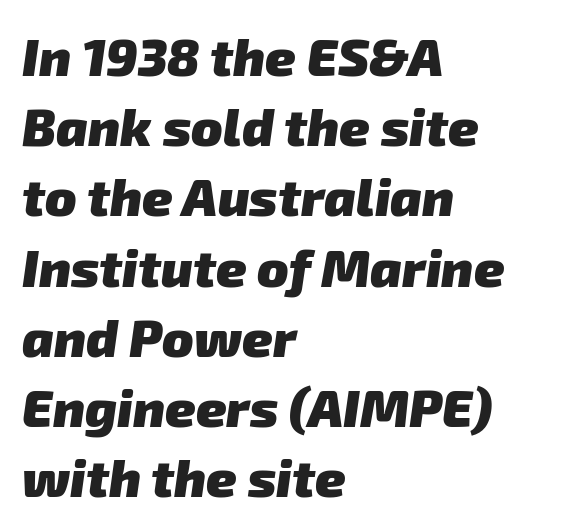
The image shows 52 px heavy sans-serif type; set left-aligned, normal line spacing (1.35x), normal letter spacing, not underlined; low stroke contrast and a medium x-height.
